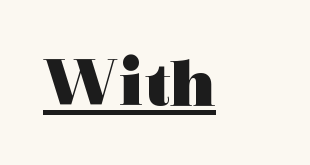
You could not count columns in this text — the font is proportionally spaced. The letters carry serifs — small finishing strokes at the ends of their stems. You can tell it's not italic because the verticals are truly vertical. What decoration does the sample have? An underline.
